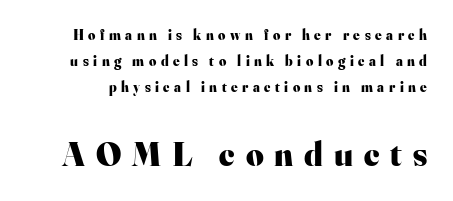
The image shows 34 px heavy serif type, upright; set line spacing 1.87x, unusually wide letter spacing (+0.32 em), not underlined; the second (bottom) block is 2.43x larger; high stroke contrast and a small x-height.
